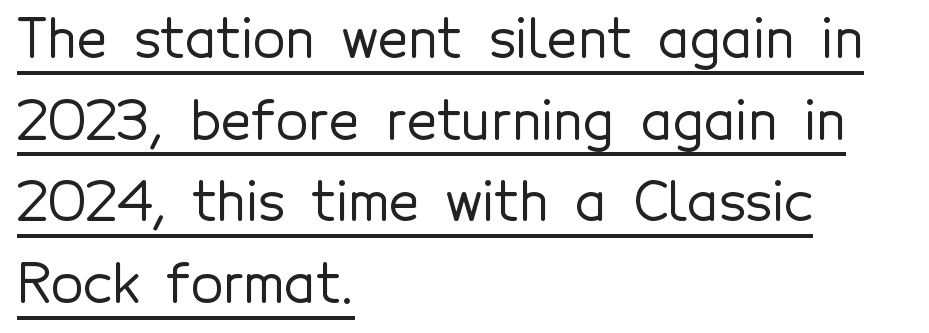
Caption: lettering with a line underneath. The face used here is proportionally spaced, like ordinary book or web type. Summary of vertical rhythm: regular, with standard interline spacing. This rendering employs a face without finishing strokes, i.e., a sans-serif. A typesetter would call this zero additional tracking. Italic: no, the glyphs are upright roman.
